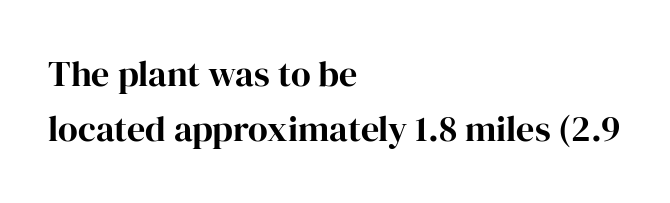
{"serif": "yes", "italic": "no", "bold": "yes", "weight": "bold", "width": "normal", "stroke_contrast": "high", "x_height": "medium", "monospaced": "no", "underline": "no", "align": "left", "line_spacing": "normal", "line_spacing_ratio": 1.54, "letter_spacing": "normal", "letter_spacing_em": 0.0, "glyph_px": 36}
